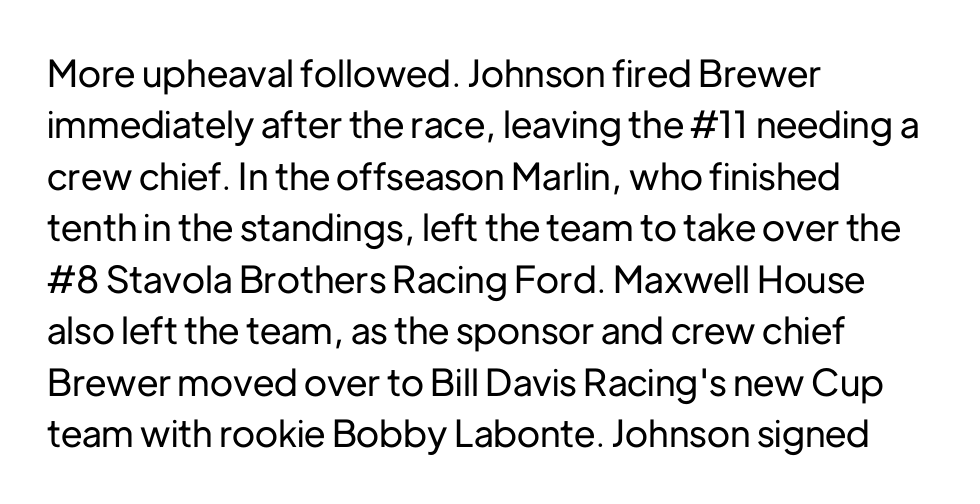
The image shows 37 px sans-serif type, upright; set left-aligned, normal line spacing (1.39x), normal letter spacing, not underlined; low stroke contrast and a medium x-height.
